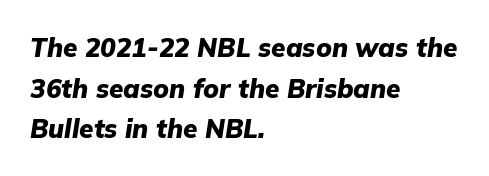
{"italic": "yes", "lean": "right", "slant_degrees": 9, "bold": "yes", "underline": "no", "align": "left", "line_spacing": "normal", "line_spacing_ratio": 1.56, "letter_spacing": "normal", "letter_spacing_em": 0.0, "glyph_px": 26}
